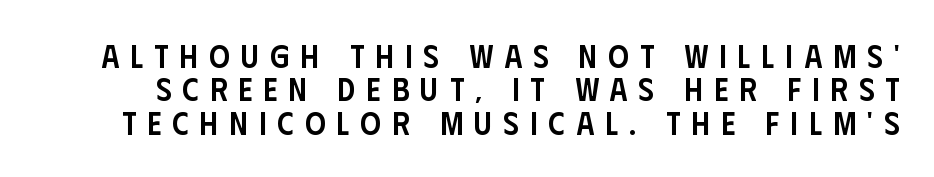
A bare baseline throughout the passage. You could barely slide anything between these rows. These lines were composed using upright roman letters. Each letter keeps its own natural width here, so spacing adapts to shape. This sample uses expanded letter spacing, leaving extra air between glyphs.
